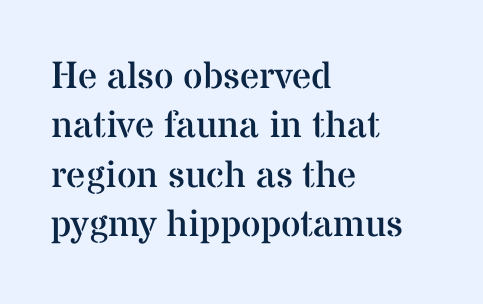
Compared with a typical body face, this is equally light or lighter still. The typeface chosen for these lines features serifs. A typesetter would call this proportional, since set widths differ per character. Default kerning and tracking; the words read as compact shapes. Does the lettering tilt? It doesn't — this is upright.
